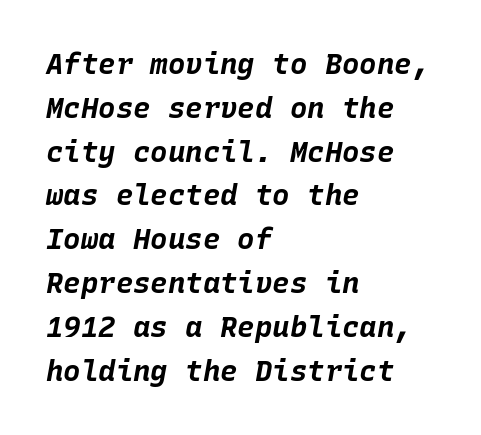
Q: Is the text bold? A: Yes.
Q: Is the text italic (slanted)? A: Yes, it leans right by about 10 degrees.
Q: Is the text underlined? A: No.
Q: How is the paragraph aligned? A: Left-aligned.
Q: Is the spacing between letters normal or unusually wide? A: Normal.
Q: Is the spacing between lines tight, normal or loose? A: Normal.
Q: Width (condensed, normal, or wide)? A: Normal.
Q: Stroke contrast? A: Low.
Q: x-height? A: Large.
Q: Monospaced? A: Yes.
